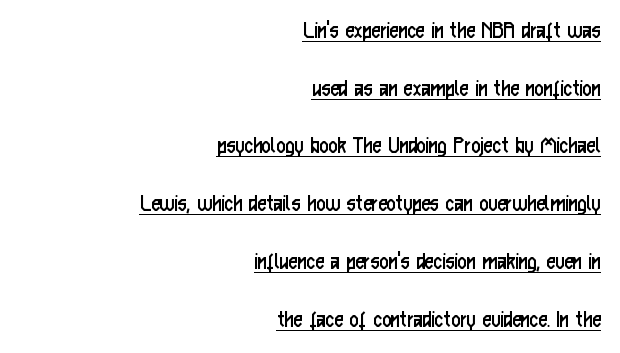
Each word holds together tightly as a unit, with standard inter-letter gaps. The passage shown stacks its lines with a broad gap. Caption: multi-line text, flush right, ragged left. Weight: in the light-to-regular range.
